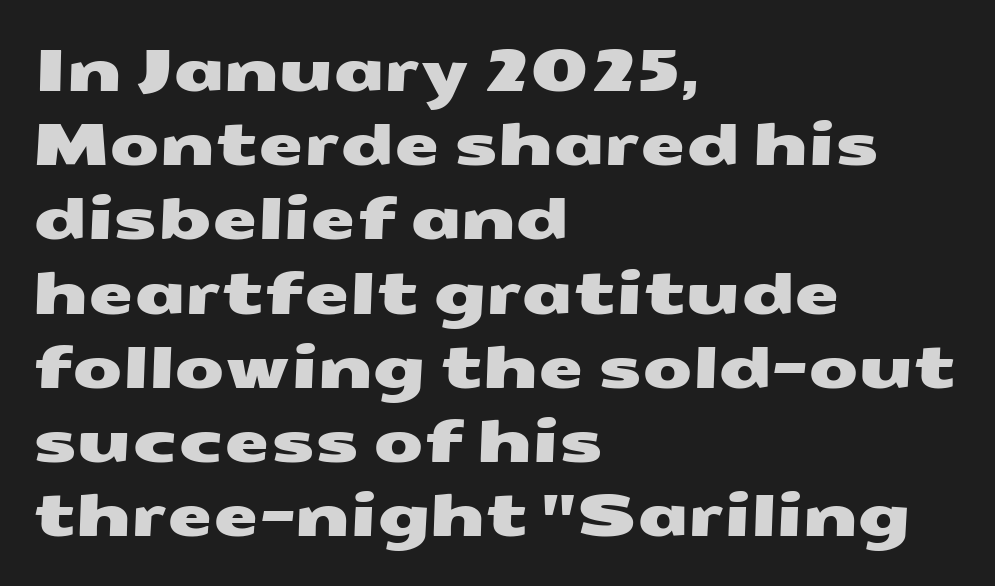
{"serif": "no", "width": "wide", "stroke_contrast": "medium", "x_height": "medium", "monospaced": "no", "underline": "no", "align": "left", "line_spacing": "normal", "line_spacing_ratio": 1.28, "letter_spacing": "normal", "letter_spacing_em": 0.0, "glyph_px": 58}
